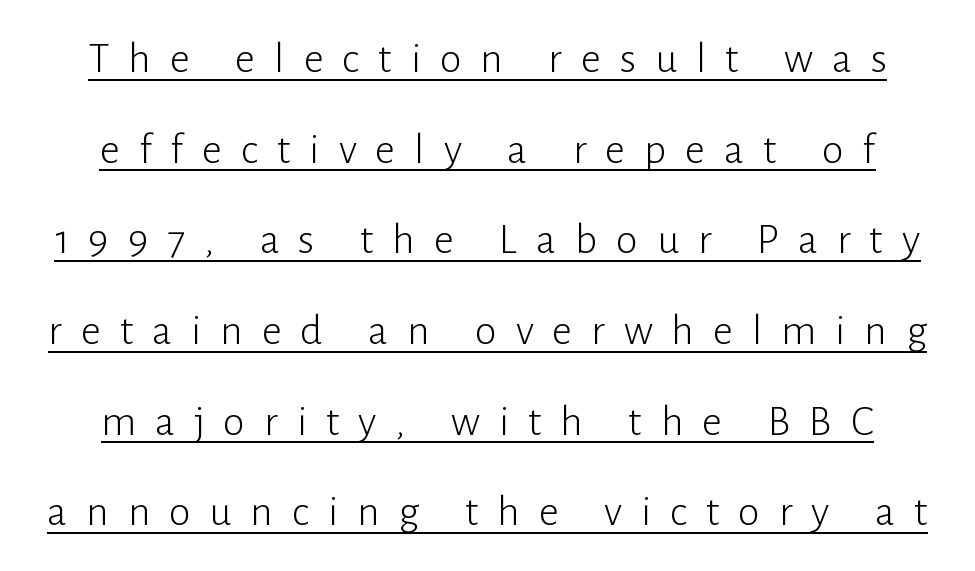
Q: Is the text bold? A: No.
Q: Is the text italic (slanted)? A: No, it is upright.
Q: Is the typeface a serif or a sans-serif typeface? A: Sans-serif.
Q: Is the text underlined? A: Yes.
Q: Is the spacing between letters normal or unusually wide? A: Unusually wide.
Q: Is the spacing between lines tight, normal or loose? A: Loose.
Q: Width (condensed, normal, or wide)? A: Normal.
Q: Stroke contrast? A: Low.
Q: x-height? A: Medium.
Q: Monospaced? A: No.
